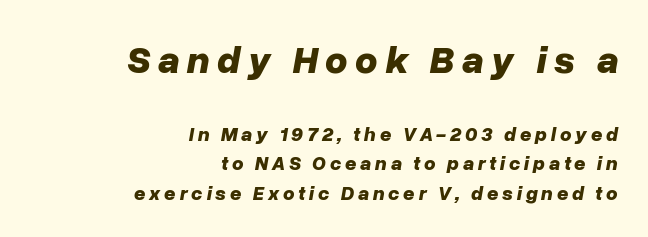
Q: Is the text bold? A: Yes.
Q: Is the text italic (slanted)? A: Yes, it leans right by about 10 degrees.
Q: Is the text underlined? A: No.
Q: How is the paragraph aligned? A: Right-aligned.
Q: Is the spacing between lines tight, normal or loose? A: Normal.
Q: Which block of text is set in a larger size, the first (top) or the second (bottom)? A: The first (top) one.
Q: Width (condensed, normal, or wide)? A: Normal.
Q: Stroke contrast? A: Low.
Q: x-height? A: Medium.
Q: Monospaced? A: No.
